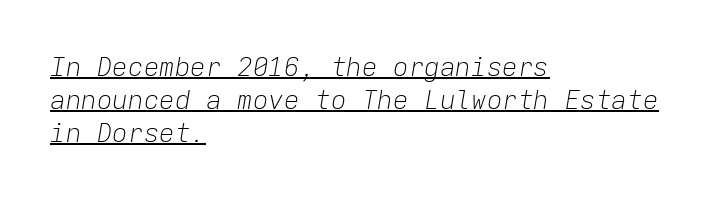
Alignment: flush left. You can tell it's italic because the verticals aren't actually vertical. Normally led — the rows are evenly, conventionally spaced. The cut favours lightness, reaching ordinary text weight at its darkest.
